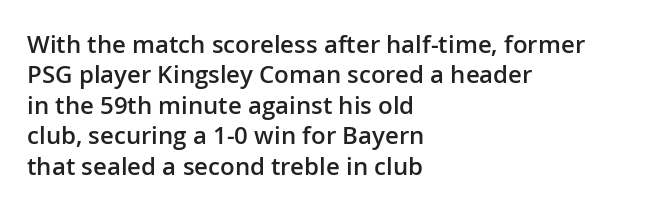
The paragraph shown leans on its left margin. A bit beefed up — I'd call it semibold rather than bold. The area under the type is left untouched. The horizontal fit of the characters is conventional and even. Students, observe: this is what conventionally led text looks like.
